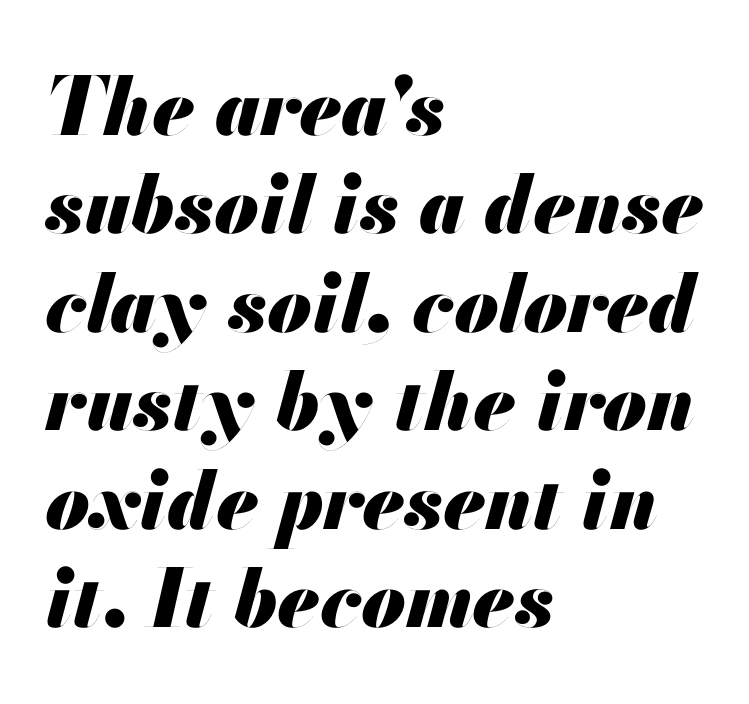
The image shows 80 px heavy type, italic (leaning right); set left-aligned, line spacing 1.23x, normal letter spacing, not underlined; medium stroke contrast and a small x-height.
